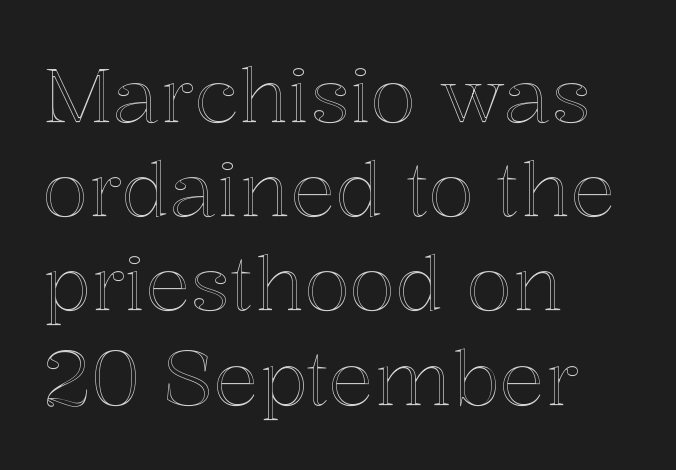
Notice how the stems are strictly vertical — no italics here. Layout note: lines flush left. Has an underline been added? It has not. You could call the tracking neutral — neither tight nor loose. Spacing verdict: proportional, widths tailored to each character.
